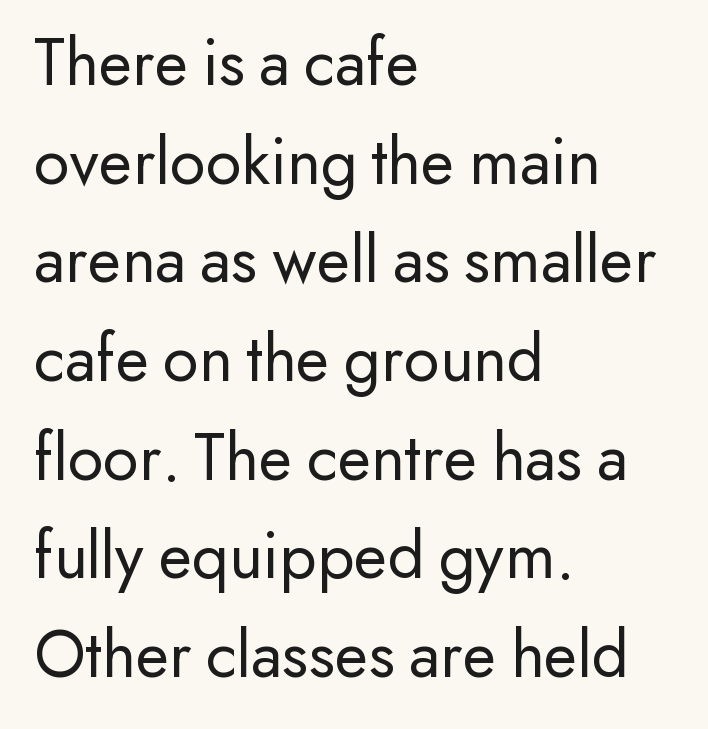
{"serif": "no", "italic": "no", "bold": "no", "weight": "regular", "width": "normal", "stroke_contrast": "low", "x_height": "small", "monospaced": "no", "underline": "no", "align": "left", "line_spacing": "normal", "line_spacing_ratio": 1.43, "letter_spacing": "normal", "letter_spacing_em": 0.0, "glyph_px": 69}
